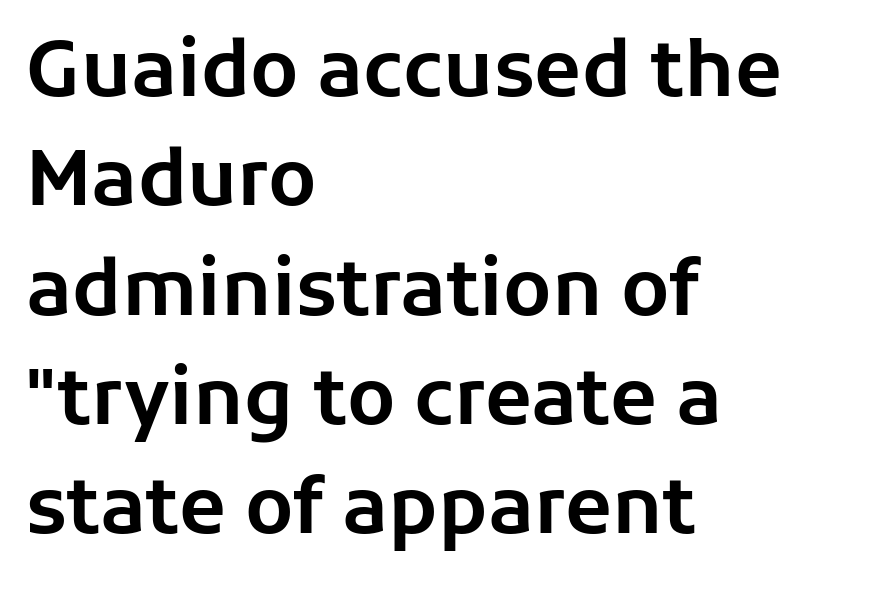
The image shows 77 px sans-serif type, upright; set left-aligned, normal line spacing (1.42x), normal letter spacing, not underlined; low stroke contrast and a medium x-height.
